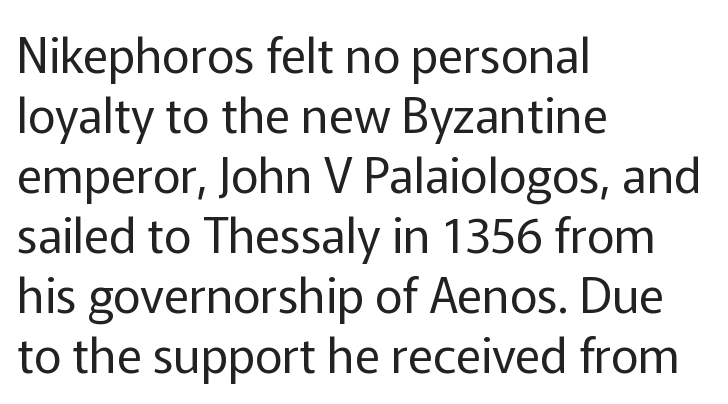
Proportional: the letters do not fall into vertical columns. This sample uses plain, unmodified letter spacing. The block of text has a typical density, with ordinary space between rows. This is sans-serif lettering, the kind often seen on screens and signage. Is there any slant? The stems are plumb. Lines of text with bare space underneath.
